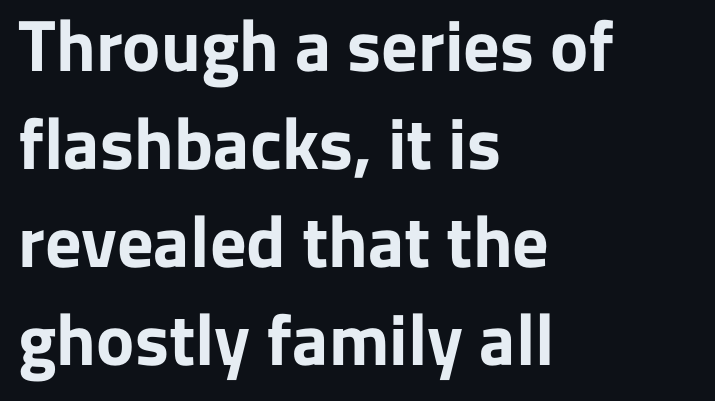
The image shows 72 px bold sans-serif type, upright; set left-aligned, normal line spacing (1.36x), normal letter spacing, not underlined; low stroke contrast and a medium x-height.
